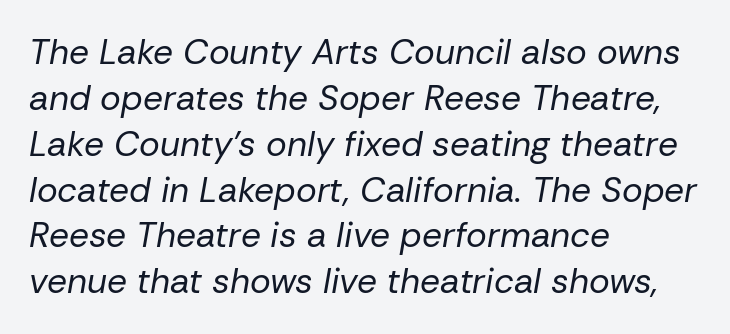
The glyphs look as if they've been sheared to an angle. The line texture is even and compact thanks to regular tracking. The paragraph shown leans on its left margin. Any mark beneath the type? The region is blank. Caption: face not bold, strokes unweighted.
